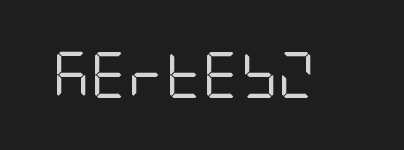
The image shows 46 px regular-weight, condensed sans-serif type, upright; set normal letter spacing, not underlined; low stroke contrast and a large x-height.
